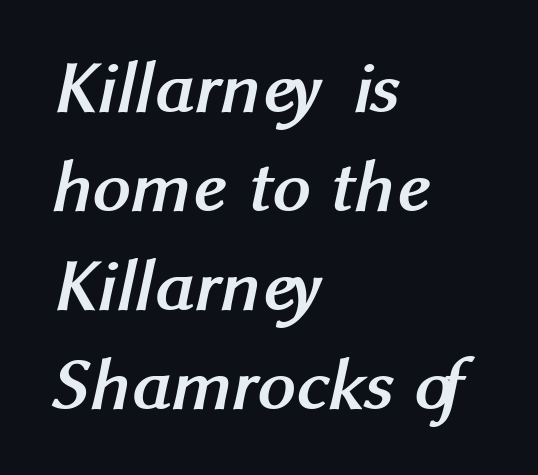
Q: Is the text bold? A: Yes.
Q: Is the typeface a serif or a sans-serif typeface? A: Sans-serif.
Q: Is the text underlined? A: No.
Q: How is the paragraph aligned? A: Left-aligned.
Q: Is the spacing between letters normal or unusually wide? A: Normal.
Q: Is the spacing between lines tight, normal or loose? A: Normal.
Q: Width (condensed, normal, or wide)? A: Normal.
Q: Stroke contrast? A: Medium.
Q: x-height? A: Medium.
Q: Monospaced? A: No.
